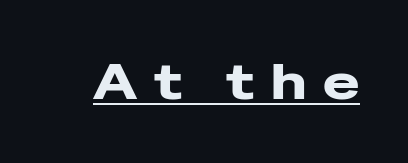
Q: Is the text bold? A: Yes.
Q: Is the text italic (slanted)? A: No, it is upright.
Q: Is the typeface a serif or a sans-serif typeface? A: Sans-serif.
Q: Is the text underlined? A: Yes.
Q: Is the spacing between letters normal or unusually wide? A: Unusually wide.
Q: Width (condensed, normal, or wide)? A: Wide.
Q: Stroke contrast? A: Low.
Q: x-height? A: Medium.
Q: Monospaced? A: No.
